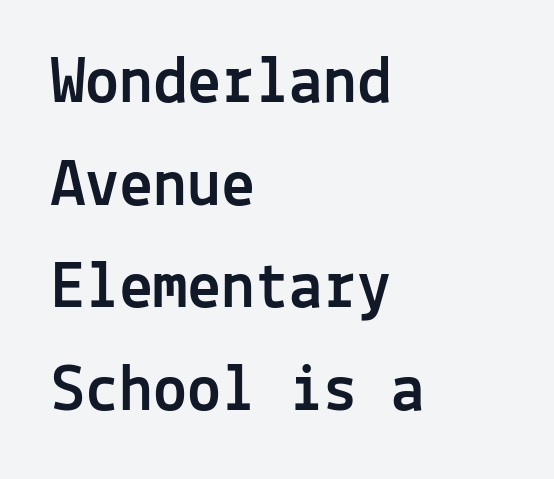
A normal amount of white space separates one row of letters from the next. The type family on display is of the sans-serif kind. Just letters on the line, the space beneath them empty. Posture: vertical.
